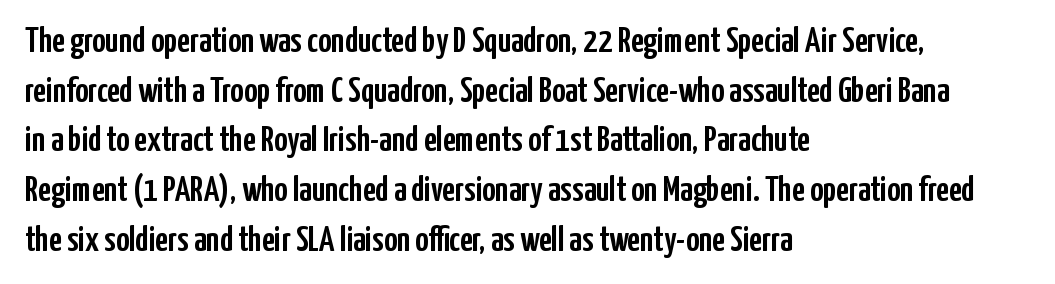
Leftover space on each line is placed entirely after the last word. The line-height multiplier appears to be the usual default. Nothing unusual about the tracking: characters are spaced as the font intends. This sample has the flowing, uneven cadence of proportional lettering. The glyphs are unaccompanied by any horizontal stroke below them.
